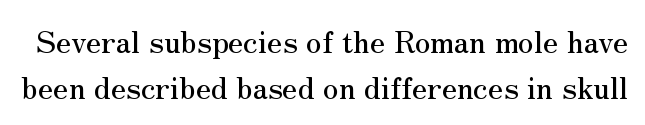
The image shows 31 px serif type, upright; set normal line spacing (1.48x), normal letter spacing, not underlined; medium stroke contrast and a small x-height.
